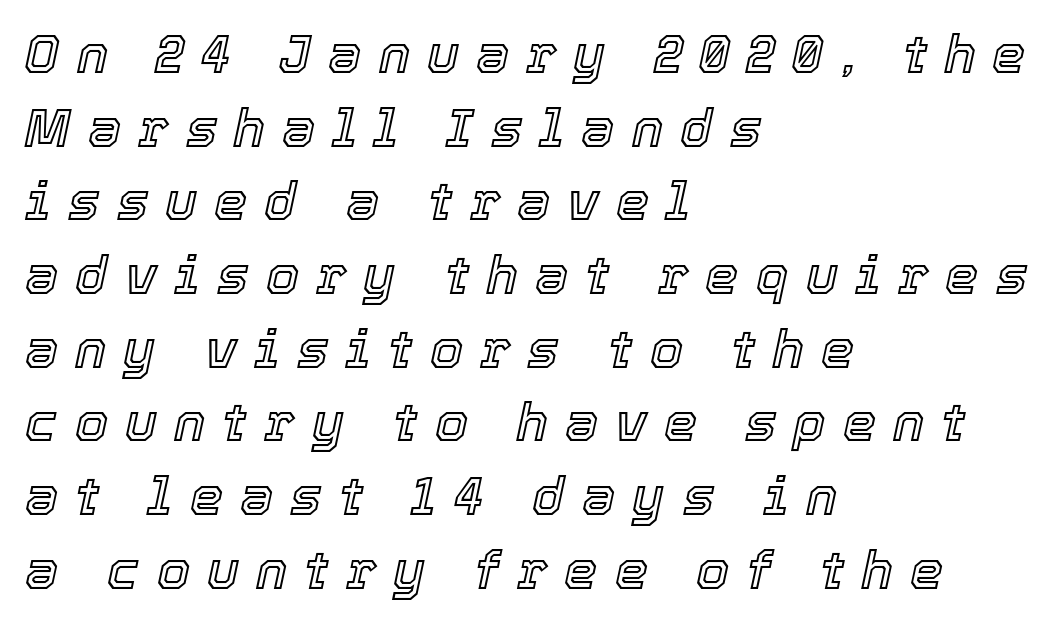
{"italic": "yes", "lean": "right", "slant_degrees": 12, "width": "normal", "x_height": "medium", "monospaced": "no", "underline": "no", "align": "left", "line_spacing": "normal", "line_spacing_ratio": 1.39, "letter_spacing": "wide", "letter_spacing_em": 0.32, "glyph_px": 53}
